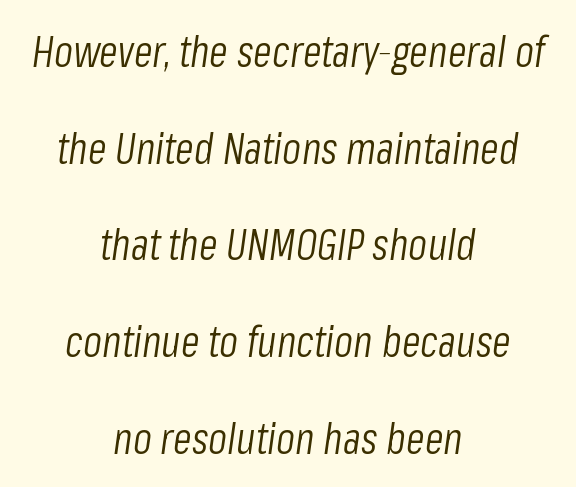
Q: Is the text bold? A: No.
Q: Is the text italic (slanted)? A: Yes, it leans right by about 8 degrees.
Q: Is the text underlined? A: No.
Q: How is the paragraph aligned? A: Centered.
Q: Is the spacing between letters normal or unusually wide? A: Normal.
Q: Is the spacing between lines tight, normal or loose? A: Loose.
Q: Width (condensed, normal, or wide)? A: Condensed.
Q: Stroke contrast? A: Low.
Q: x-height? A: Medium.
Q: Monospaced? A: No.
